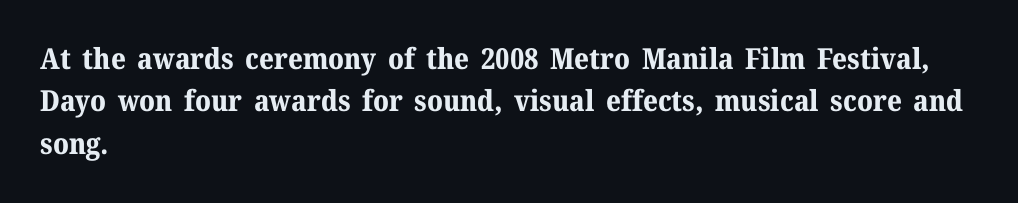
Q: Is the text bold? A: Yes.
Q: Is the text italic (slanted)? A: No, it is upright.
Q: Is the typeface a serif or a sans-serif typeface? A: Serif.
Q: Is the text underlined? A: No.
Q: How is the paragraph aligned? A: Left-aligned.
Q: Is the spacing between letters normal or unusually wide? A: Normal.
Q: Is the spacing between lines tight, normal or loose? A: Normal.
Q: Width (condensed, normal, or wide)? A: Normal.
Q: Stroke contrast? A: Medium.
Q: x-height? A: Medium.
Q: Monospaced? A: No.
